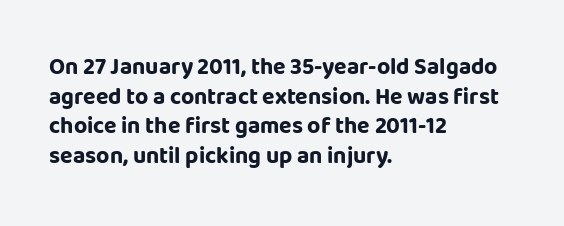
Is there any slant? The stems are plumb. Nothing unusual about the tracking: characters are spaced as the font intends. These words are printed bold, with thick strokes throughout. Evenly set lines give the paragraph a standard silhouette.
